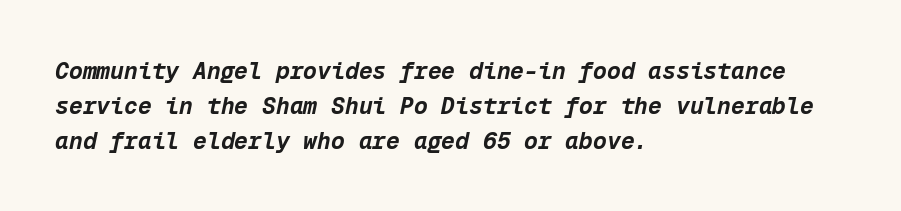
{"italic": "yes", "lean": "right", "slant_degrees": 12, "bold": "yes", "underline": "no", "align": "left", "line_spacing": "normal", "line_spacing_ratio": 1.52, "letter_spacing": "normal", "letter_spacing_em": 0.0, "glyph_px": 23}
